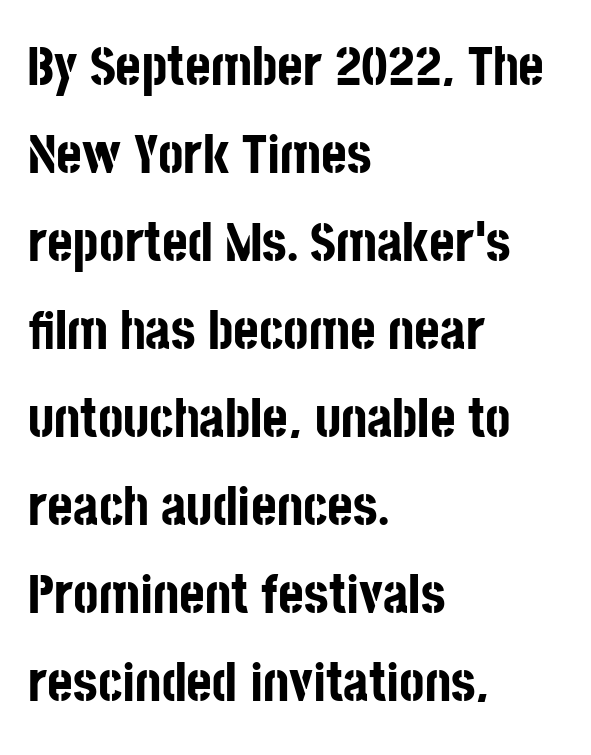
The compositor pushed each line to the left boundary. The typography opts for an upright posture over an oblique one. The rendering uses natural spacing where letterforms have individual widths. The space directly below the letters is spotless. Words appear dense and cohesive because spacing is normal.
